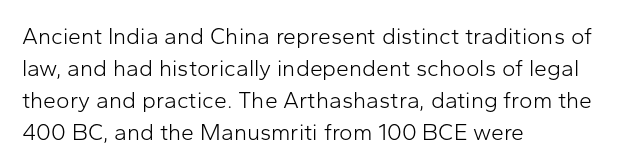
Q: Is the text bold? A: No.
Q: Is the text italic (slanted)? A: No, it is upright.
Q: Is the text underlined? A: No.
Q: How is the paragraph aligned? A: Left-aligned.
Q: Is the spacing between letters normal or unusually wide? A: Normal.
Q: Is the spacing between lines tight, normal or loose? A: Normal.
